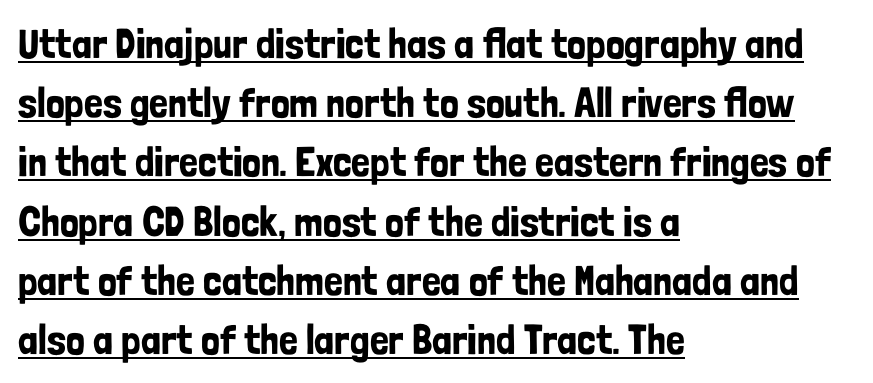
The typesetter has applied underlining to the passage shown. This sample is left-justified, so line endings fall wherever the words run out. You can tell from the bare stems that sans-serif type was used. Here the designer chose a conventional face with non-uniform glyph widths.
